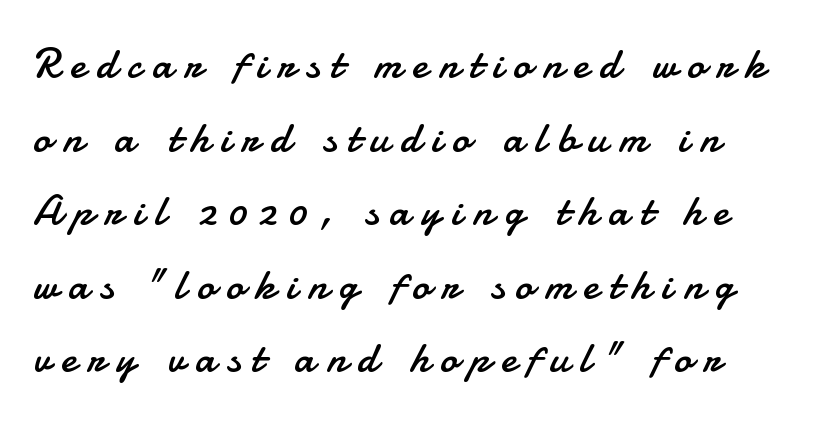
{"serif": "no", "bold": "no", "weight": "regular", "width": "normal", "stroke_contrast": "low", "x_height": "small", "monospaced": "no", "underline": "no", "align": "left", "line_spacing_ratio": 1.71, "letter_spacing": "wide", "letter_spacing_em": 0.26, "glyph_px": 43}
